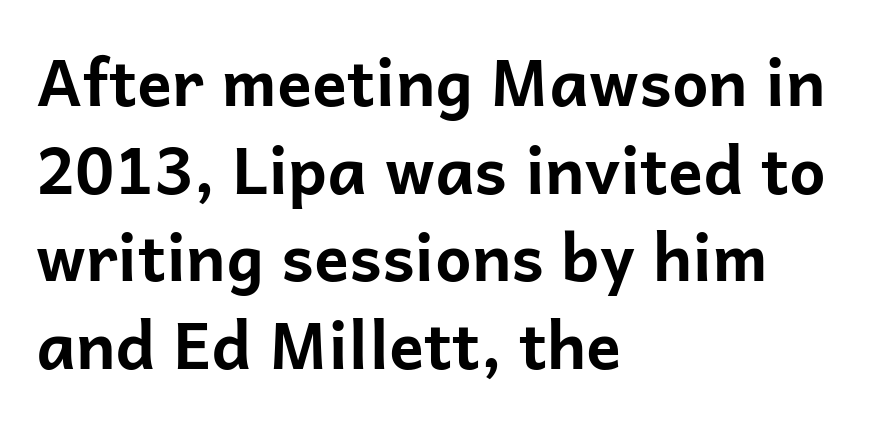
The rendering uses a moderate line-height, typical for paragraphs. Descender tails drop into unmarked territory. Posture: straight, roman, zero tilt. The rendering uses a bold face; every stroke is thick and dark. Casual observation: everything's shoved over to the left. Look at the tracking — it's just the regular setting, nothing added.
